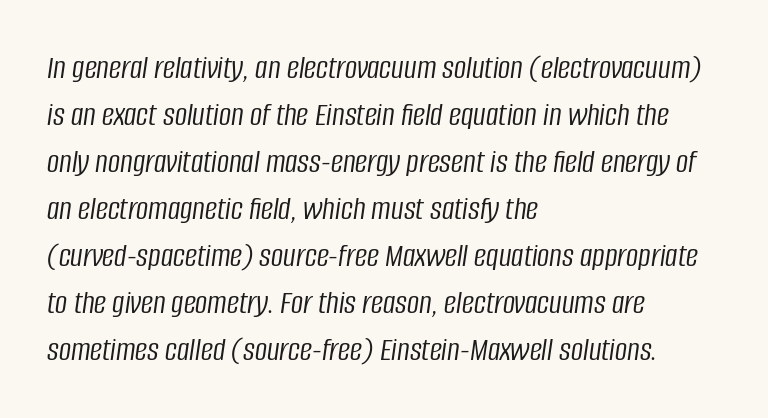
The image shows 34 px light, condensed type, italic (leaning right); set left-aligned, normal line spacing (1.38x), normal letter spacing, not underlined; low stroke contrast and a large x-height.
